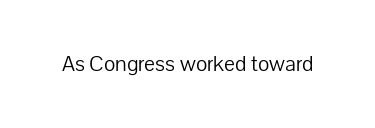
Q: Is the text bold? A: No.
Q: Is the text italic (slanted)? A: No, it is upright.
Q: Is the text underlined? A: No.
Q: Is the spacing between letters normal or unusually wide? A: Normal.
